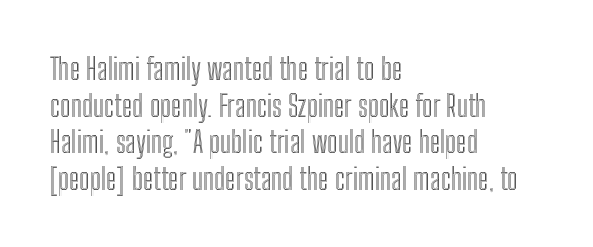
Check under the words: just untouched page. Rendered with straight, roman letterforms. The passage shown is typed in a proportional face where columns would drift. The type is set solid horizontally, with unmodified tracking. Each line starts at the same left margin while the right side varies.
